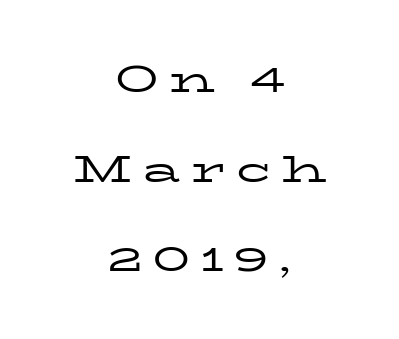
The image shows 36 px regular-weight, wide serif type, upright; set centered, loose line spacing (2.49x), unusually wide letter spacing (+0.29 em), not underlined; low stroke contrast and a medium x-height.
